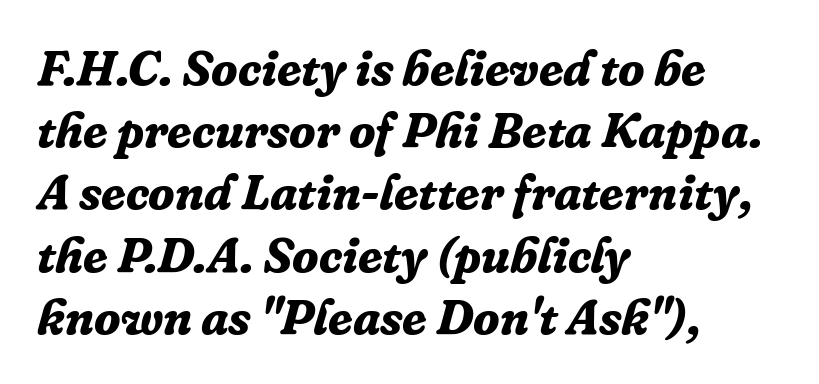
{"serif": "yes", "italic": "yes", "lean": "right", "slant_degrees": 16, "bold": "yes", "weight": "bold", "width": "normal", "stroke_contrast": "low", "x_height": "medium", "monospaced": "no", "underline": "no", "align": "left", "line_spacing": "normal", "line_spacing_ratio": 1.27, "letter_spacing": "normal", "letter_spacing_em": 0.0, "glyph_px": 49}
